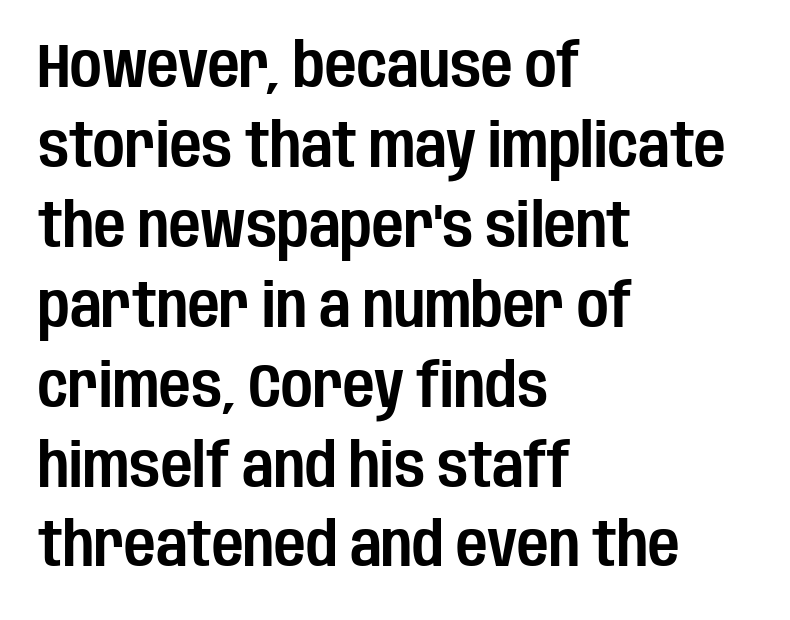
A bare baseline throughout the passage. Caption: multi-line text, flush left, ragged right. A sans-serif font was chosen for this passage. Posture: upright roman.
